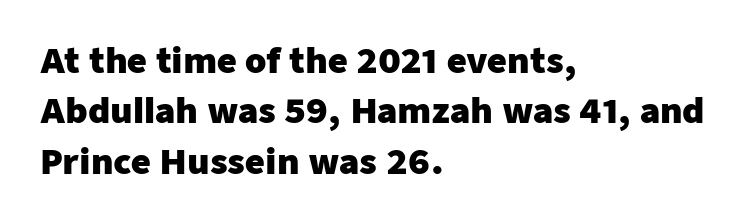
{"serif": "no", "italic": "no", "bold": "yes", "weight": "heavy", "width": "normal", "stroke_contrast": "low", "x_height": "medium", "monospaced": "no", "underline": "no", "align": "left", "line_spacing": "normal", "line_spacing_ratio": 1.48, "letter_spacing": "normal", "letter_spacing_em": 0.0, "glyph_px": 34}
